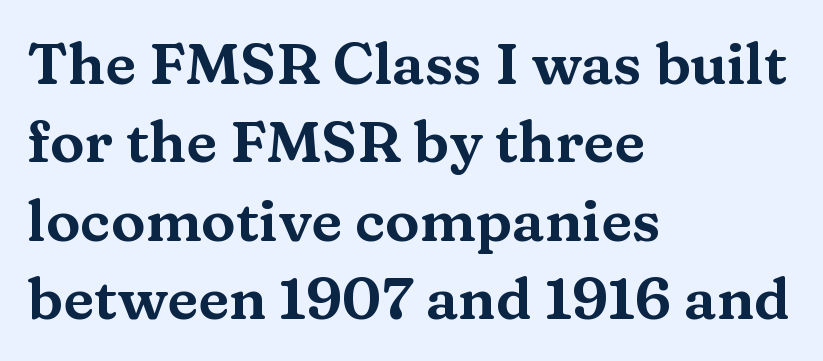
Q: Is the text italic (slanted)? A: No, it is upright.
Q: Is the typeface a serif or a sans-serif typeface? A: Serif.
Q: Is the text underlined? A: No.
Q: How is the paragraph aligned? A: Left-aligned.
Q: Is the spacing between letters normal or unusually wide? A: Normal.
Q: Is the spacing between lines tight, normal or loose? A: Normal.
Q: Width (condensed, normal, or wide)? A: Wide.
Q: Stroke contrast? A: Medium.
Q: x-height? A: Medium.
Q: Monospaced? A: No.
